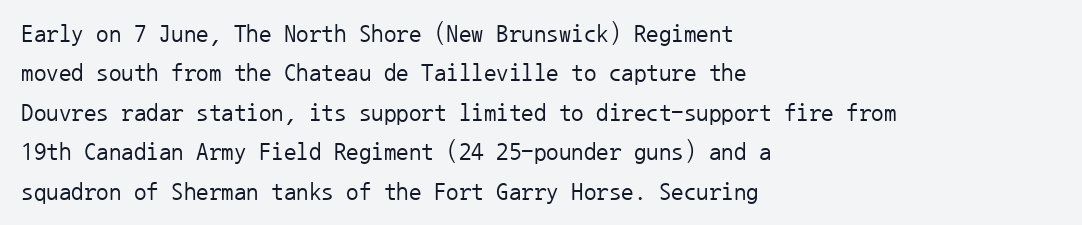
This block has exactly the height ordinary leading produces. Heft: none added — not bold. The face used here is rendered with its standard letterfit. Horizontally, the lines are justified to the leading edge only.
